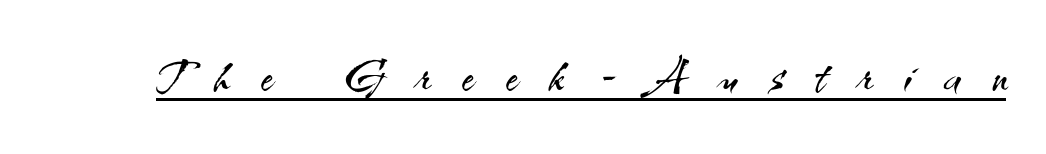
Q: Is the text bold? A: No.
Q: Is the text italic (slanted)? A: Yes.
Q: Is the typeface a serif or a sans-serif typeface? A: Sans-serif.
Q: Is the text underlined? A: Yes.
Q: Is the spacing between letters normal or unusually wide? A: Unusually wide.
Q: Width (condensed, normal, or wide)? A: Normal.
Q: Stroke contrast? A: Medium.
Q: x-height? A: Small.
Q: Monospaced? A: No.
